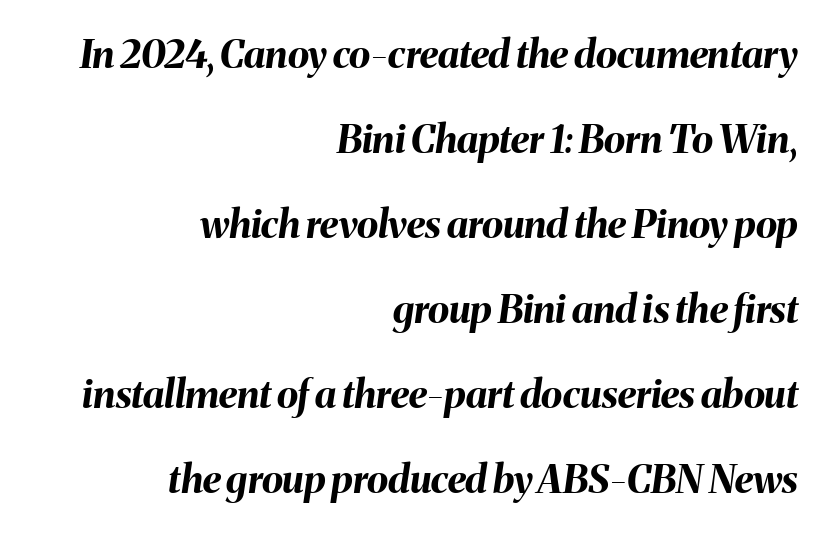
Q: Is the text bold? A: Yes.
Q: Is the text italic (slanted)? A: Yes, it leans right by about 8 degrees.
Q: Is the text underlined? A: No.
Q: How is the paragraph aligned? A: Right-aligned.
Q: Is the spacing between letters normal or unusually wide? A: Normal.
Q: Is the spacing between lines tight, normal or loose? A: Loose.
Q: Width (condensed, normal, or wide)? A: Normal.
Q: Stroke contrast? A: Medium.
Q: x-height? A: Medium.
Q: Monospaced? A: No.
